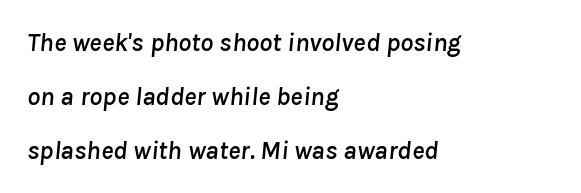
{"italic": "yes", "lean": "right", "slant_degrees": 8, "underline": "no", "align": "left", "line_spacing": "loose", "line_spacing_ratio": 2.07, "letter_spacing": "normal", "letter_spacing_em": 0.0, "glyph_px": 26}
